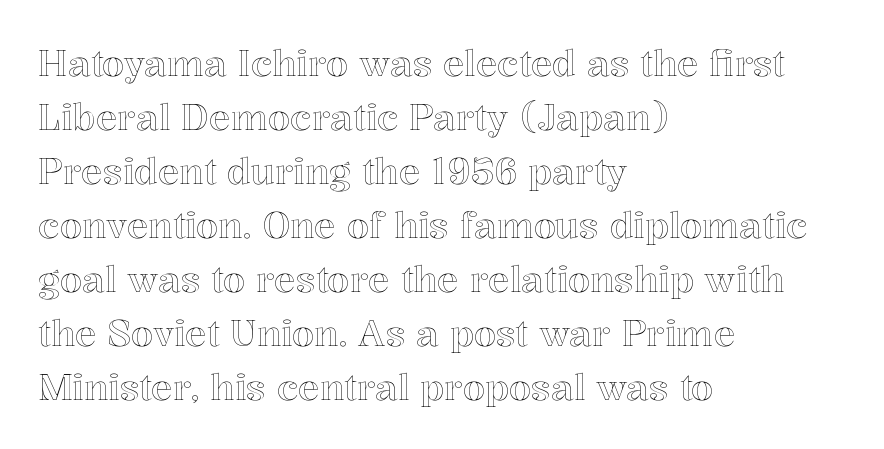
Tall strokes in this sample are plumb rather than angled. The designer left line spacing at the default. Rule under the text: the space is simply empty. Proportional: the letters do not fall into vertical columns. Short and long lines alike share a common starting point at left.
